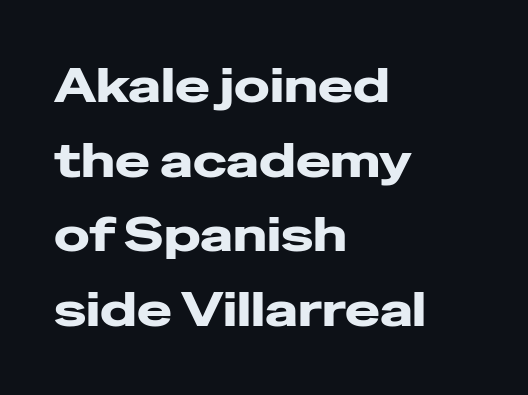
These lines are rendered in a variable-pitch font. Compared with a centered layout, this one pins lines to the left instead. I'd call this a sans setting — the letters go barefoot. Notice how descenders clear the ascenders below comfortably — that's standard leading. Has an underline been added? It has not. A dark, heavy texture on the line: the type is bold.
